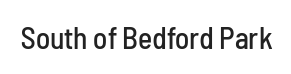
{"serif": "no", "italic": "no", "width": "condensed", "stroke_contrast": "low", "x_height": "medium", "monospaced": "no", "underline": "no", "letter_spacing": "normal", "letter_spacing_em": 0.0, "glyph_px": 30}
